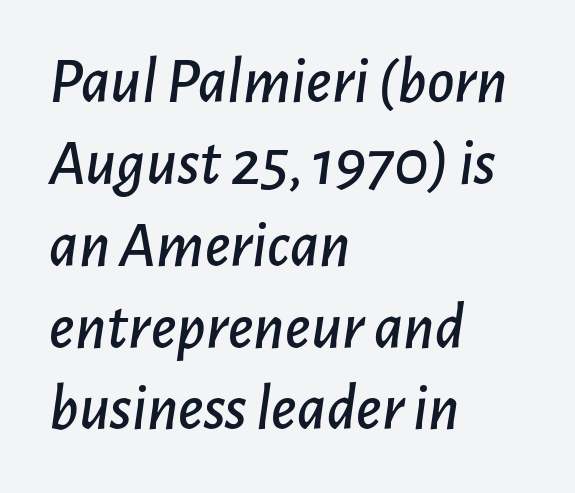
The image shows 66 px text type, italic (leaning right); set left-aligned, line spacing 1.24x, normal letter spacing, not underlined; low stroke contrast and a medium x-height.
